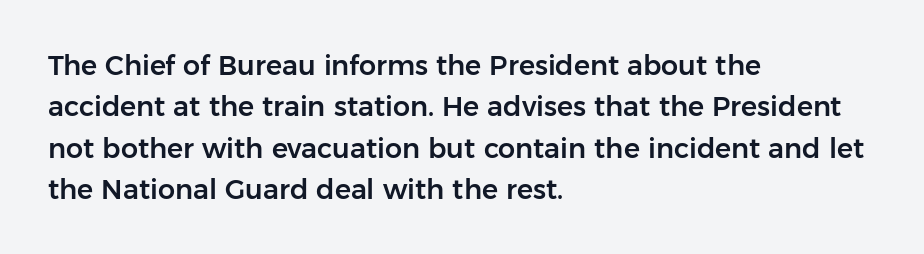
The image shows 27 px text type, upright; set left-aligned, normal line spacing (1.53x), normal letter spacing, not underlined.
